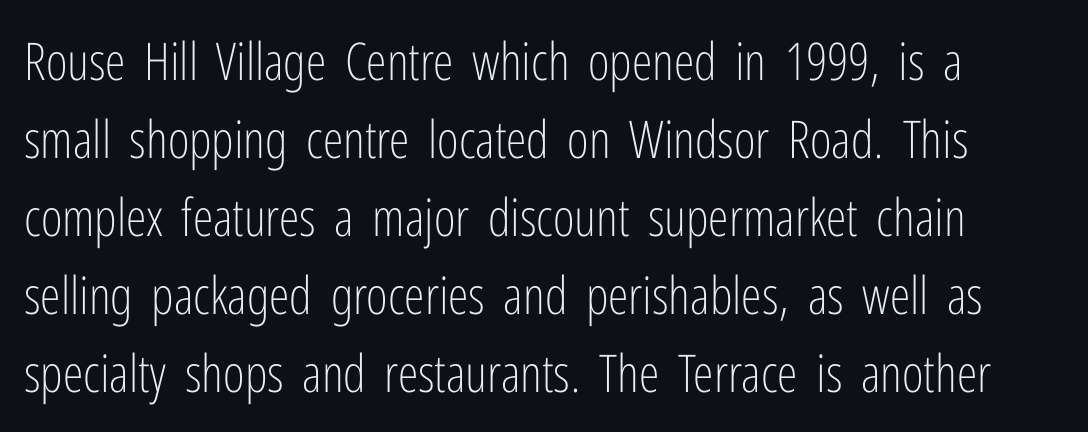
Q: Is the text bold? A: No.
Q: Is the text italic (slanted)? A: No, it is upright.
Q: Is the typeface a serif or a sans-serif typeface? A: Sans-serif.
Q: Is the text underlined? A: No.
Q: Is the spacing between letters normal or unusually wide? A: Normal.
Q: Is the spacing between lines tight, normal or loose? A: Normal.
Q: Width (condensed, normal, or wide)? A: Condensed.
Q: Stroke contrast? A: Low.
Q: x-height? A: Medium.
Q: Monospaced? A: No.
